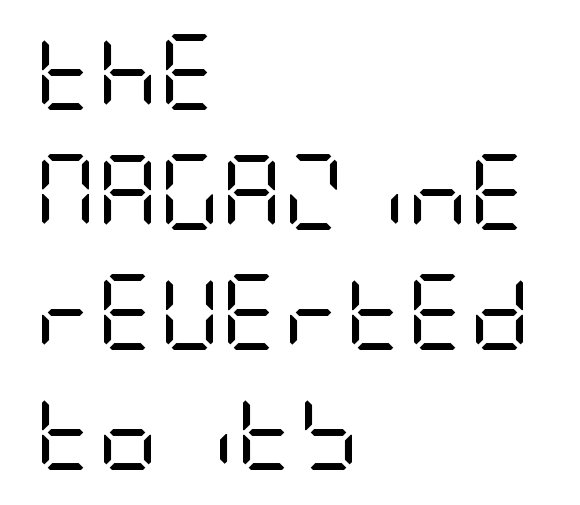
The image shows 76 px regular-weight, condensed sans-serif type, upright; set left-aligned, normal line spacing (1.58x), normal letter spacing, not underlined; low stroke contrast and a large x-height.
